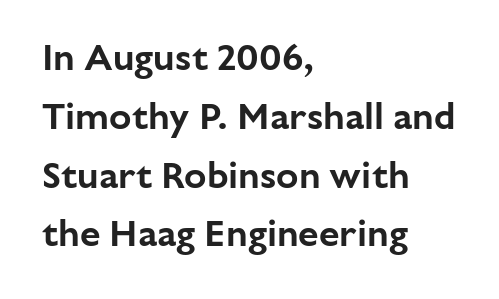
{"serif": "no", "italic": "no", "width": "normal", "stroke_contrast": "low", "x_height": "medium", "monospaced": "no", "underline": "no", "align": "left", "line_spacing": "normal", "line_spacing_ratio": 1.59, "letter_spacing": "normal", "letter_spacing_em": 0.0, "glyph_px": 37}
